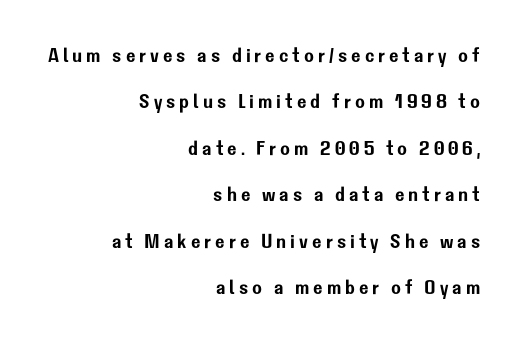
{"italic": "no", "underline": "no", "align": "right", "line_spacing": "loose", "line_spacing_ratio": 2.32, "letter_spacing": "wide", "letter_spacing_em": 0.2, "glyph_px": 20}
